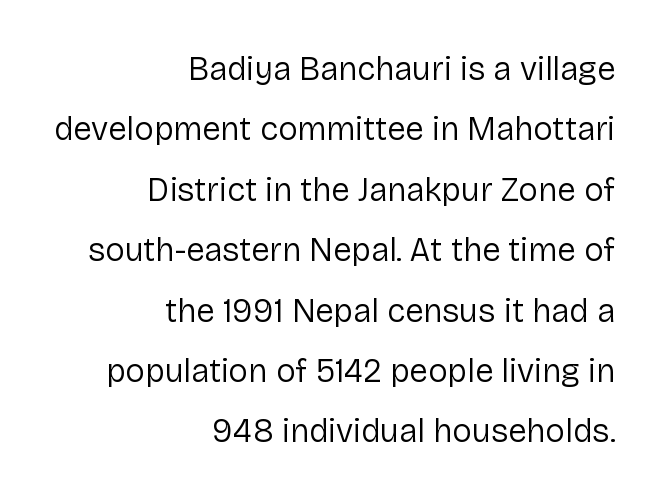
The image shows 33 px regular-weight sans-serif type, upright; set right-aligned, line spacing 1.83x, normal letter spacing, not underlined; low stroke contrast and a medium x-height.
